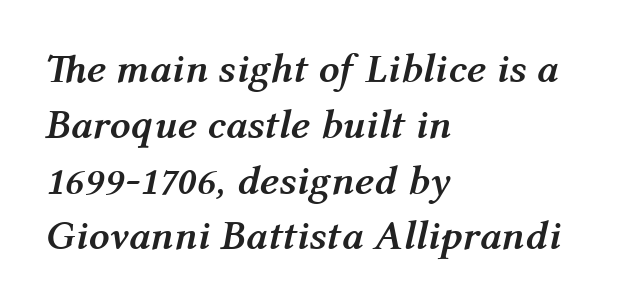
{"italic": "yes", "lean": "right", "slant_degrees": 12, "bold": "yes", "weight": "semibold", "width": "normal", "stroke_contrast": "medium", "x_height": "medium", "monospaced": "no", "underline": "no", "align": "left", "line_spacing": "normal", "line_spacing_ratio": 1.36, "letter_spacing": "normal", "letter_spacing_em": 0.0, "glyph_px": 41}
